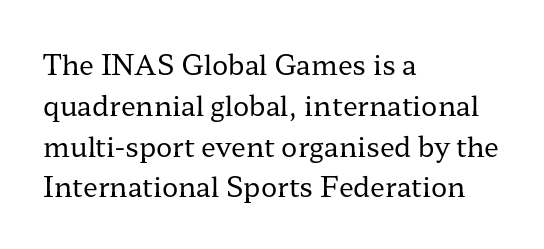
The passage shown stacks its lines at a standard gap. Plain, unruled lines of type. Summary of weight: not heavy and not bold. The rendering keeps characters at their native spacing. Notice how the stems are strictly vertical — no italics here.
